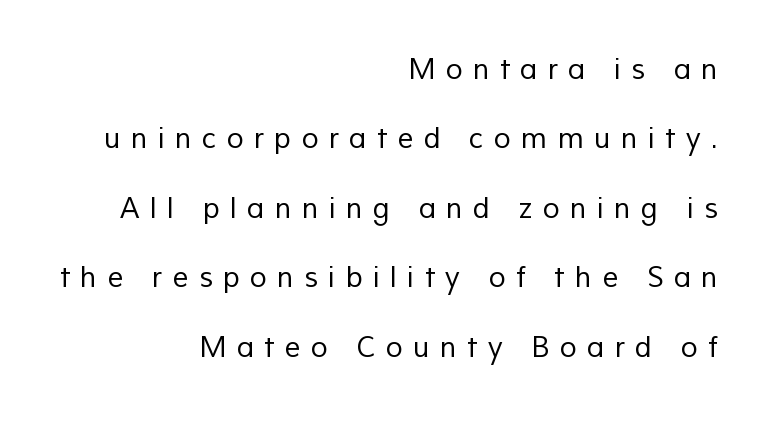
{"serif": "no", "bold": "no", "weight": "regular", "width": "normal", "stroke_contrast": "low", "x_height": "medium", "monospaced": "no", "underline": "no", "align": "right", "line_spacing": "loose", "line_spacing_ratio": 2.48, "letter_spacing": "wide", "letter_spacing_em": 0.37, "glyph_px": 28}
